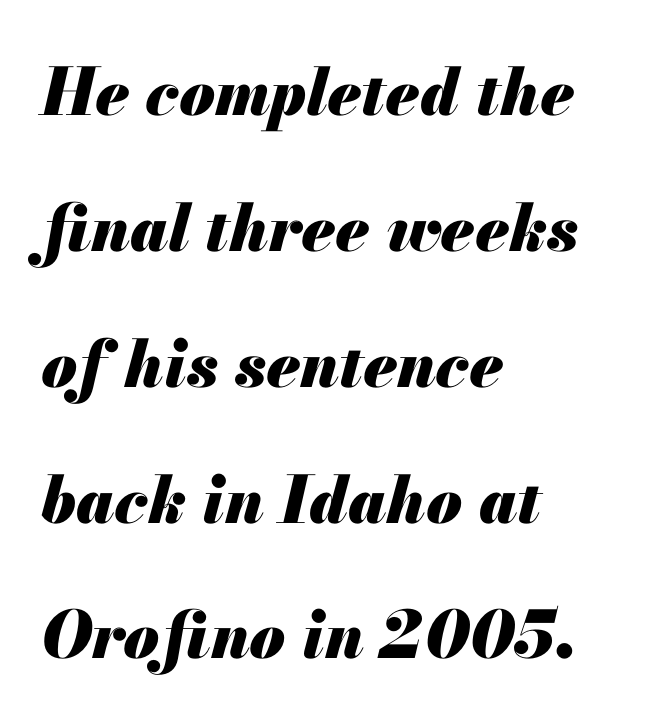
{"italic": "yes", "lean": "right", "slant_degrees": 13, "bold": "yes", "weight": "heavy", "width": "normal", "stroke_contrast": "medium", "x_height": "small", "monospaced": "no", "underline": "no", "align": "left", "line_spacing": "loose", "line_spacing_ratio": 2.09, "letter_spacing": "normal", "letter_spacing_em": 0.0, "glyph_px": 65}
